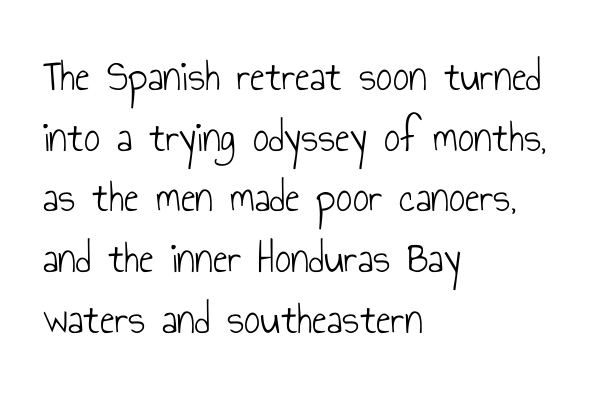
The passage shown is typed in a proportional face where columns would drift. Has an underline been added? It has not. Quick note: not italic, upright. No extra tracking has been applied to these lines. Letterform terminals end flat and unadorned throughout the passage. The passage is arranged the way most books set body copy — flush left.
